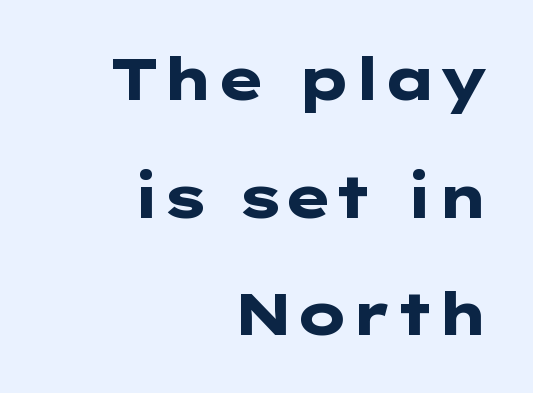
The image shows 58 px heavy, wide sans-serif type, upright; set right-aligned, loose line spacing (2.03x), normal letter spacing, not underlined; low stroke contrast and a medium x-height.
